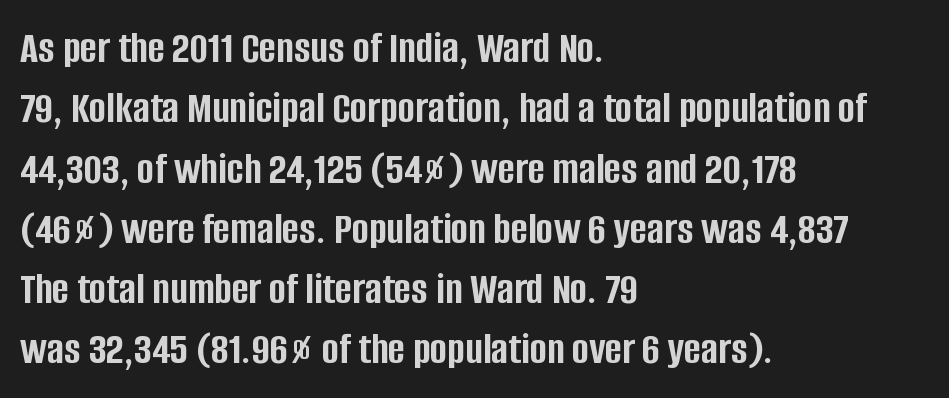
{"serif": "no", "italic": "no", "bold": "yes", "weight": "semibold", "width": "condensed", "stroke_contrast": "low", "x_height": "large", "monospaced": "no", "underline": "no", "align": "left", "line_spacing": "normal", "line_spacing_ratio": 1.31, "letter_spacing": "normal", "letter_spacing_em": 0.0, "glyph_px": 46}
